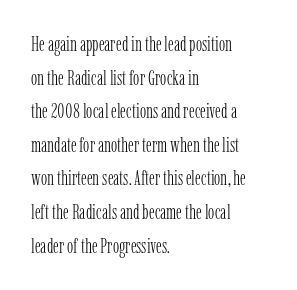
Q: Is the text bold? A: No.
Q: Is the text italic (slanted)? A: No, it is upright.
Q: Is the text underlined? A: No.
Q: How is the paragraph aligned? A: Left-aligned.
Q: Is the spacing between letters normal or unusually wide? A: Normal.
Q: Is the spacing between lines tight, normal or loose? A: Normal.
